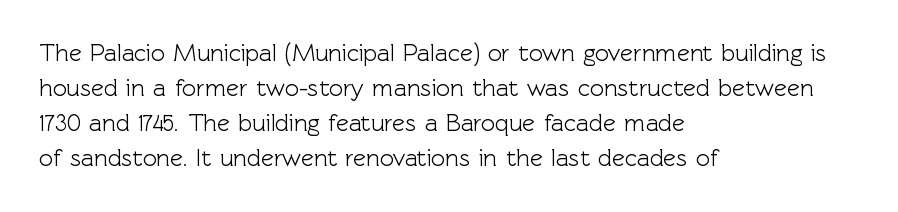
{"italic": "no", "underline": "no", "align": "left", "line_spacing": "normal", "line_spacing_ratio": 1.46, "letter_spacing": "normal", "letter_spacing_em": 0.0, "glyph_px": 24}
